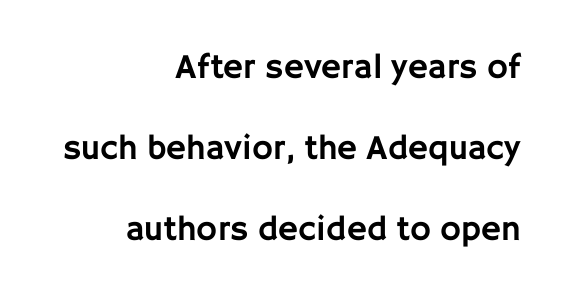
The image shows 35 px sans-serif type, upright; set right-aligned, loose line spacing (2.31x), normal letter spacing, not underlined; low stroke contrast and a large x-height.
